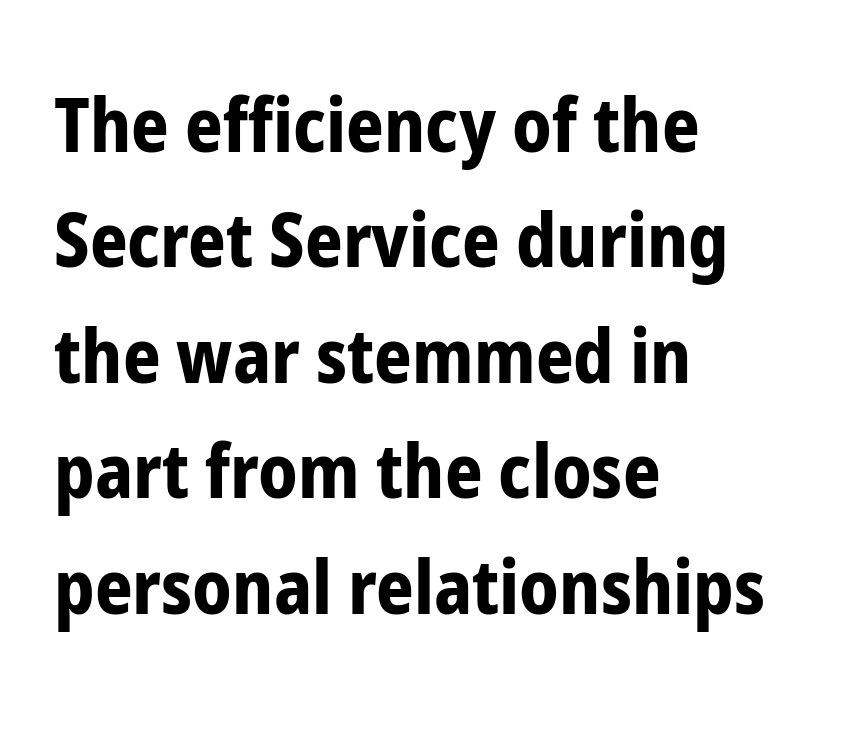
Q: Is the text bold? A: Yes.
Q: Is the text italic (slanted)? A: No, it is upright.
Q: Is the typeface a serif or a sans-serif typeface? A: Sans-serif.
Q: Is the text underlined? A: No.
Q: How is the paragraph aligned? A: Left-aligned.
Q: Is the spacing between letters normal or unusually wide? A: Normal.
Q: Is the spacing between lines tight, normal or loose? A: Normal.
Q: Width (condensed, normal, or wide)? A: Condensed.
Q: Stroke contrast? A: Low.
Q: x-height? A: Medium.
Q: Monospaced? A: No.
